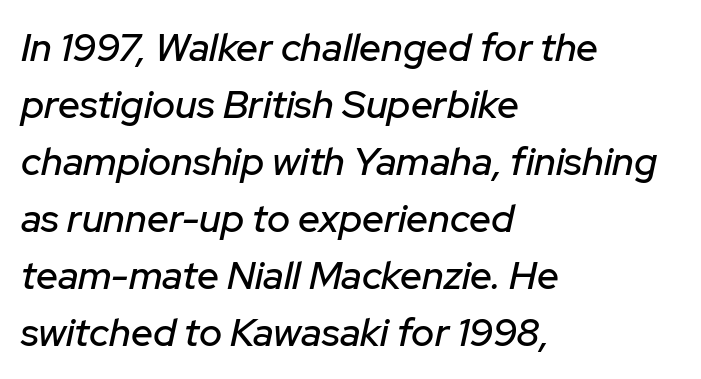
{"italic": "yes", "lean": "right", "slant_degrees": 12, "width": "normal", "stroke_contrast": "low", "x_height": "medium", "monospaced": "no", "underline": "no", "align": "left", "line_spacing": "normal", "line_spacing_ratio": 1.46, "letter_spacing": "normal", "letter_spacing_em": 0.0, "glyph_px": 39}
